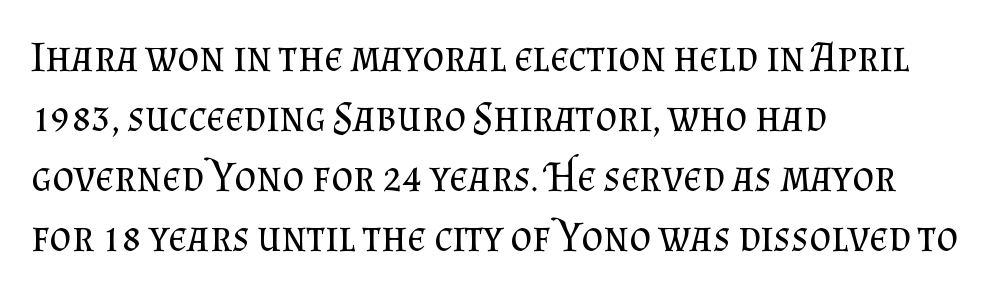
The image shows 42 px regular-weight serif type, upright; set left-aligned, normal line spacing (1.43x), normal letter spacing, not underlined; medium stroke contrast and a small x-height.
